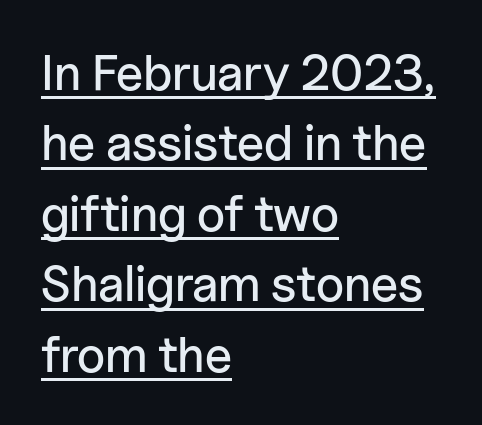
The image shows 50 px sans-serif type, upright; set left-aligned, normal line spacing (1.41x), normal letter spacing, underlined; low stroke contrast and a medium x-height.
